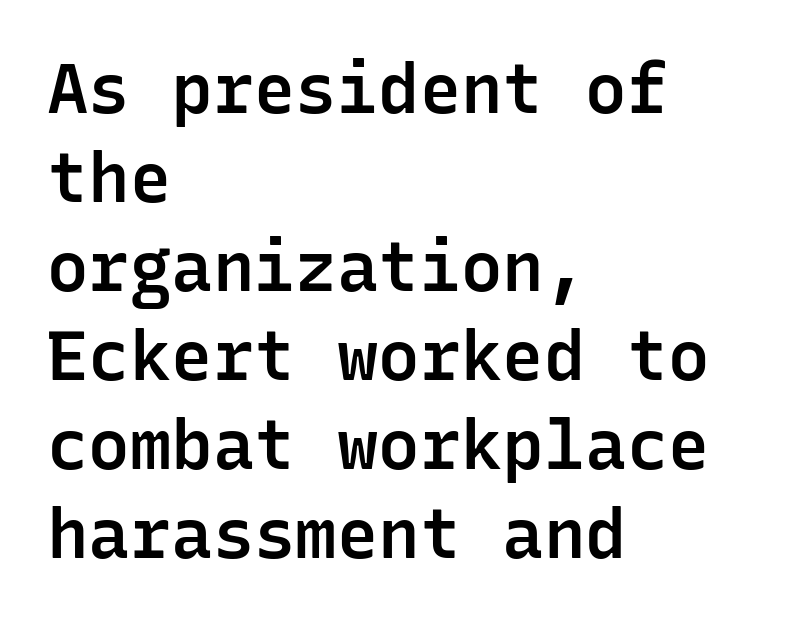
Q: Is the text bold? A: Semi-bold.
Q: Is the text italic (slanted)? A: No, it is upright.
Q: Is the typeface a serif or a sans-serif typeface? A: Sans-serif.
Q: Is the text underlined? A: No.
Q: How is the paragraph aligned? A: Left-aligned.
Q: Is the spacing between letters normal or unusually wide? A: Normal.
Q: Is the spacing between lines tight, normal or loose? A: Normal.
Q: Width (condensed, normal, or wide)? A: Normal.
Q: Stroke contrast? A: Low.
Q: x-height? A: Medium.
Q: Monospaced? A: Yes.
